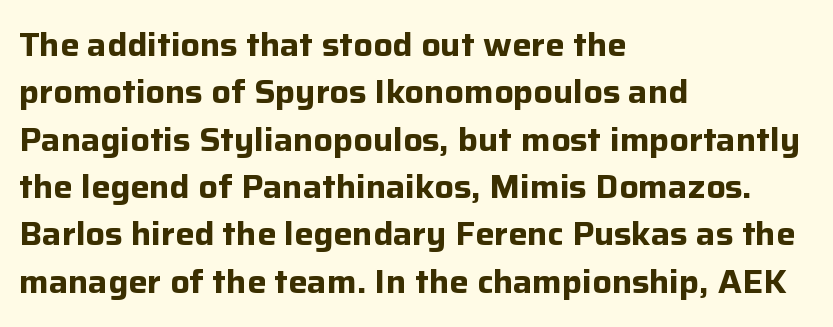
The image shows 32 px bold sans-serif type, upright; set left-aligned, normal line spacing (1.48x), normal letter spacing, not underlined; low stroke contrast and a medium x-height.
